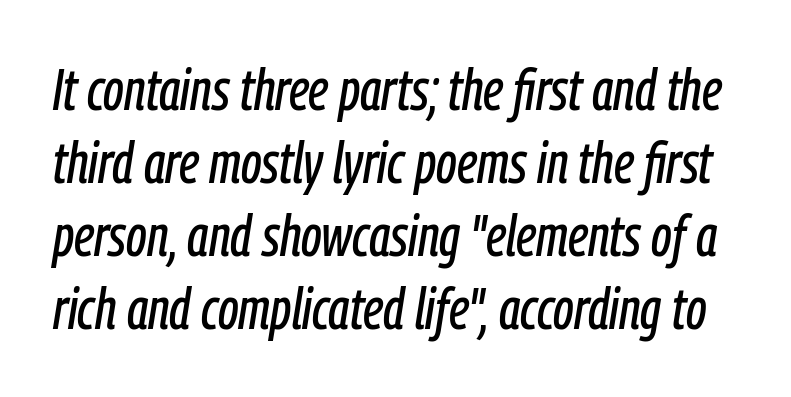
Q: Is the text italic (slanted)? A: Yes, it leans right by about 9 degrees.
Q: Is the text underlined? A: No.
Q: Is the spacing between letters normal or unusually wide? A: Normal.
Q: Is the spacing between lines tight, normal or loose? A: Normal.
Q: Width (condensed, normal, or wide)? A: Condensed.
Q: Stroke contrast? A: Low.
Q: x-height? A: Medium.
Q: Monospaced? A: No.
